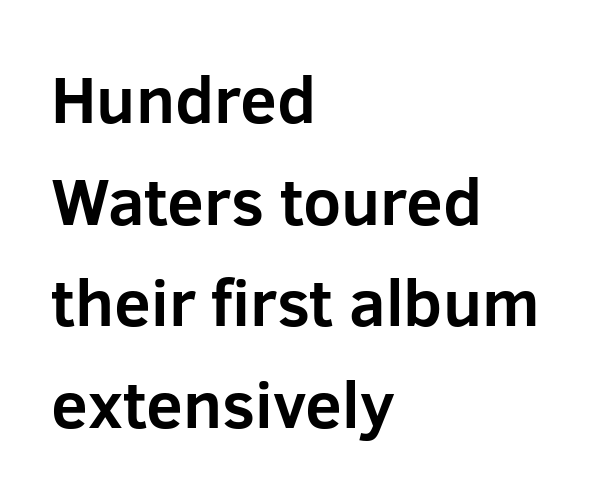
The image shows 66 px bold sans-serif type, upright; set left-aligned, normal line spacing (1.54x), normal letter spacing, not underlined; low stroke contrast and a medium x-height.
